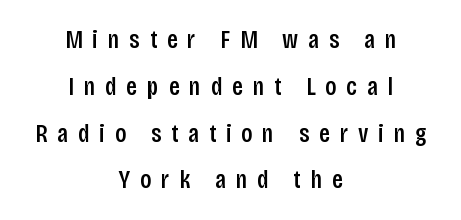
Q: Is the text italic (slanted)? A: No, it is upright.
Q: Is the text underlined? A: No.
Q: How is the paragraph aligned? A: Centered.
Q: Is the spacing between letters normal or unusually wide? A: Unusually wide.
